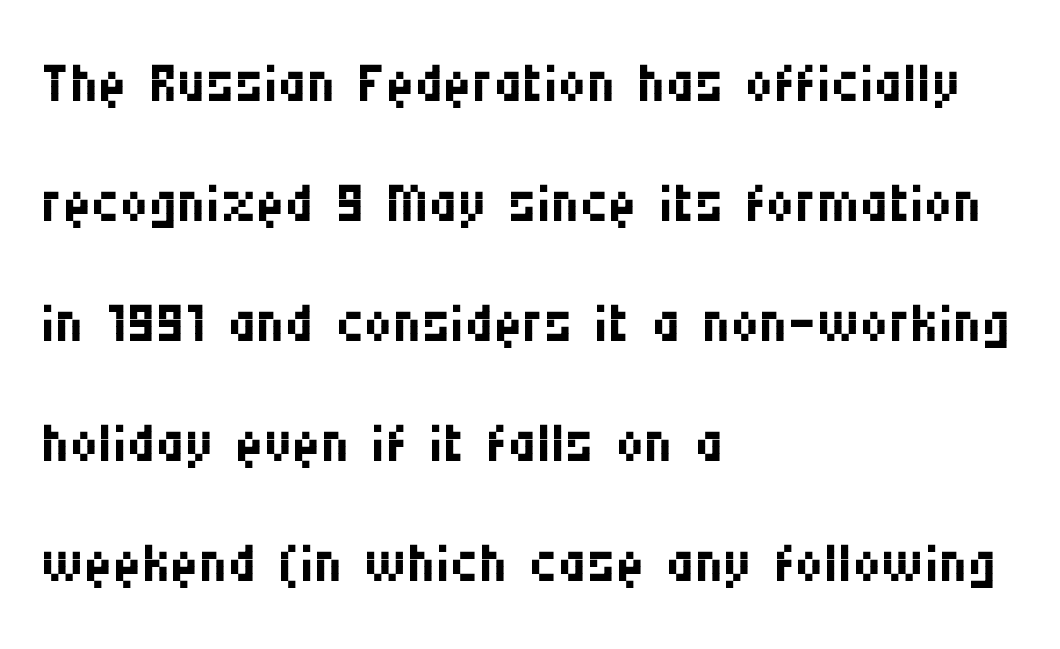
Q: Is the text bold? A: No.
Q: Is the text italic (slanted)? A: No, it is upright.
Q: Is the typeface a serif or a sans-serif typeface? A: Sans-serif.
Q: Is the text underlined? A: No.
Q: How is the paragraph aligned? A: Left-aligned.
Q: Is the spacing between letters normal or unusually wide? A: Normal.
Q: Is the spacing between lines tight, normal or loose? A: Normal.
Q: Width (condensed, normal, or wide)? A: Condensed.
Q: Stroke contrast? A: Medium.
Q: x-height? A: Large.
Q: Monospaced? A: No.
